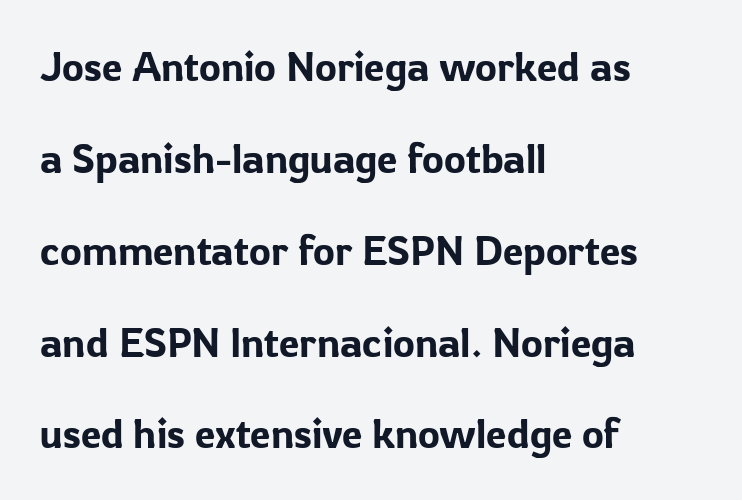
The image shows 41 px sans-serif type, upright; set left-aligned, loose line spacing (2.24x), normal letter spacing, not underlined; low stroke contrast and a medium x-height.
